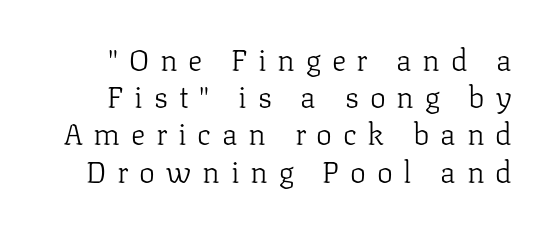
The image shows 30 px light serif type, upright; set right-aligned, line spacing 1.24x, unusually wide letter spacing (+0.36 em), not underlined; low stroke contrast and a medium x-height.
